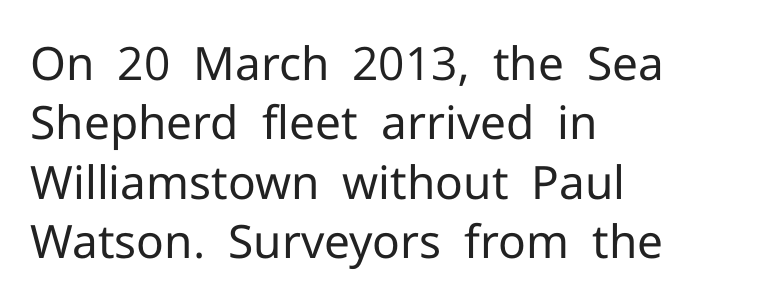
The image shows 46 px regular-weight sans-serif type, upright; set left-aligned, normal line spacing (1.29x), normal letter spacing, not underlined; low stroke contrast and a medium x-height.
